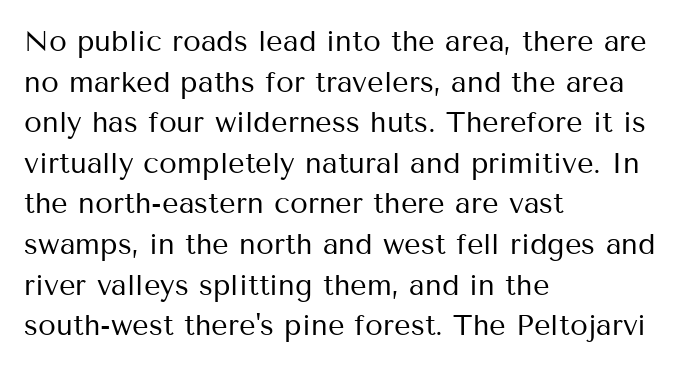
The image shows 29 px regular-weight sans-serif type, upright; set left-aligned, normal line spacing (1.4x), normal letter spacing, not underlined; medium stroke contrast and a medium x-height.
